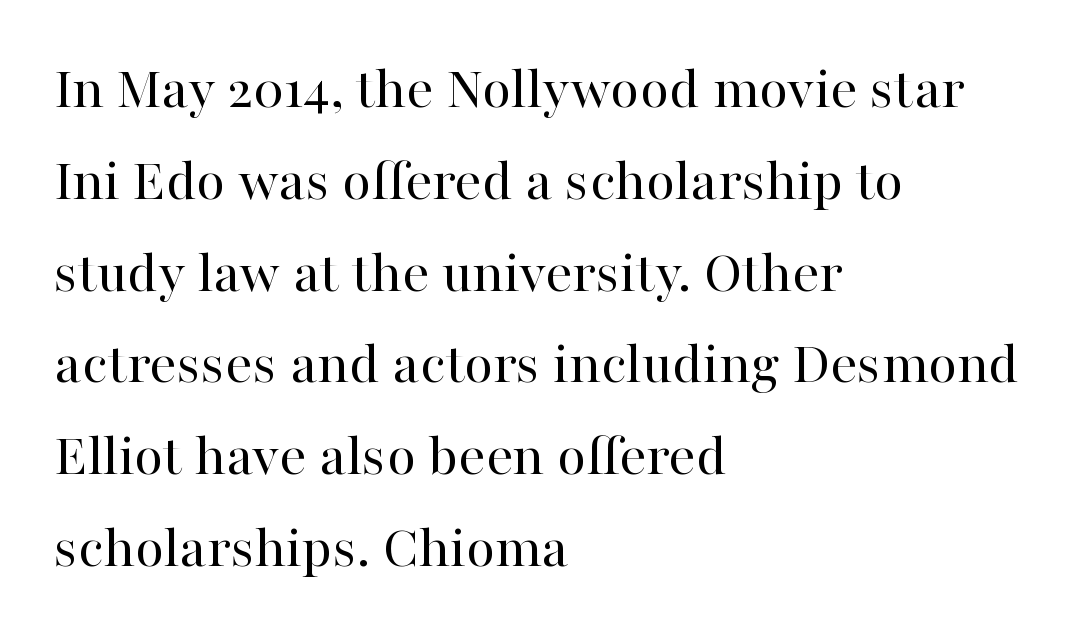
Q: Is the text bold? A: No.
Q: Is the text italic (slanted)? A: No, it is upright.
Q: Is the typeface a serif or a sans-serif typeface? A: Serif.
Q: Is the text underlined? A: No.
Q: How is the paragraph aligned? A: Left-aligned.
Q: Is the spacing between letters normal or unusually wide? A: Normal.
Q: Is the spacing between lines tight, normal or loose? A: Normal.
Q: Width (condensed, normal, or wide)? A: Normal.
Q: Stroke contrast? A: High.
Q: x-height? A: Medium.
Q: Monospaced? A: No.
